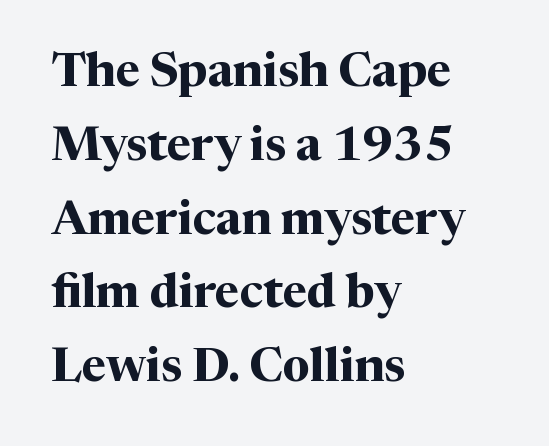
The image shows 47 px bold serif type, upright; set left-aligned, normal line spacing (1.57x), normal letter spacing, not underlined; medium stroke contrast and a medium x-height.
